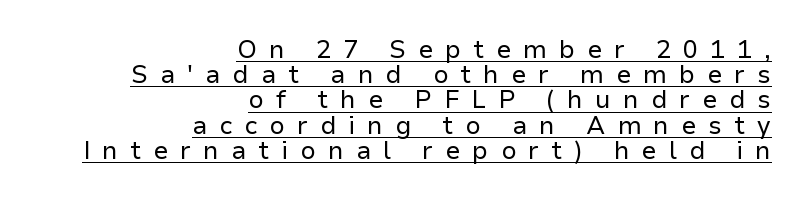
The image shows 25 px text type, upright; set right-aligned, tight line spacing (1.01x), unusually wide letter spacing (+0.48 em), underlined.
